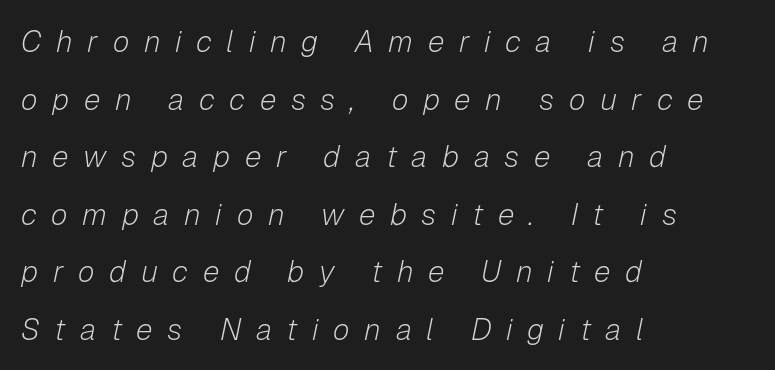
The image shows 30 px light type, italic (leaning right); set left-aligned, loose line spacing (1.92x), unusually wide letter spacing (+0.49 em), not underlined; low stroke contrast and a medium x-height.
